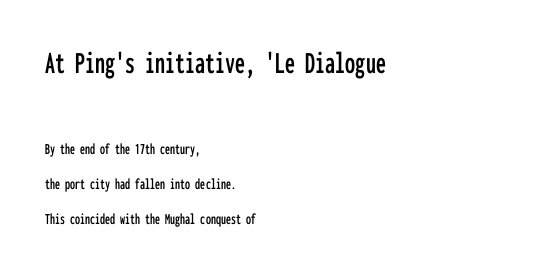
Any mark beneath the type? The region is blank. Quick note: interline space is abundant. These lines are rendered in a fixed-pitch font. A sans-serif font was chosen for this passage.
